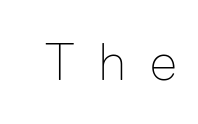
Q: Is the text bold? A: No.
Q: Is the text italic (slanted)? A: No, it is upright.
Q: Is the typeface a serif or a sans-serif typeface? A: Sans-serif.
Q: Is the text underlined? A: No.
Q: Is the spacing between letters normal or unusually wide? A: Unusually wide.
Q: Width (condensed, normal, or wide)? A: Normal.
Q: Stroke contrast? A: Low.
Q: x-height? A: Medium.
Q: Monospaced? A: No.
